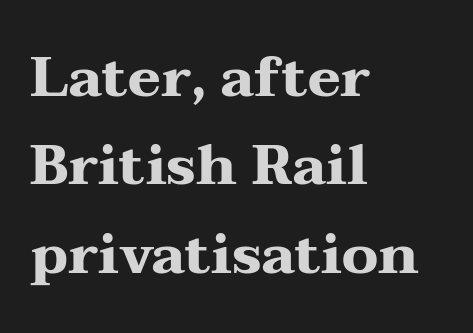
Q: Is the text bold? A: Yes.
Q: Is the text italic (slanted)? A: No, it is upright.
Q: Is the typeface a serif or a sans-serif typeface? A: Serif.
Q: Is the text underlined? A: No.
Q: How is the paragraph aligned? A: Left-aligned.
Q: Is the spacing between letters normal or unusually wide? A: Normal.
Q: Is the spacing between lines tight, normal or loose? A: Normal.
Q: Width (condensed, normal, or wide)? A: Wide.
Q: Stroke contrast? A: Medium.
Q: x-height? A: Medium.
Q: Monospaced? A: No.
